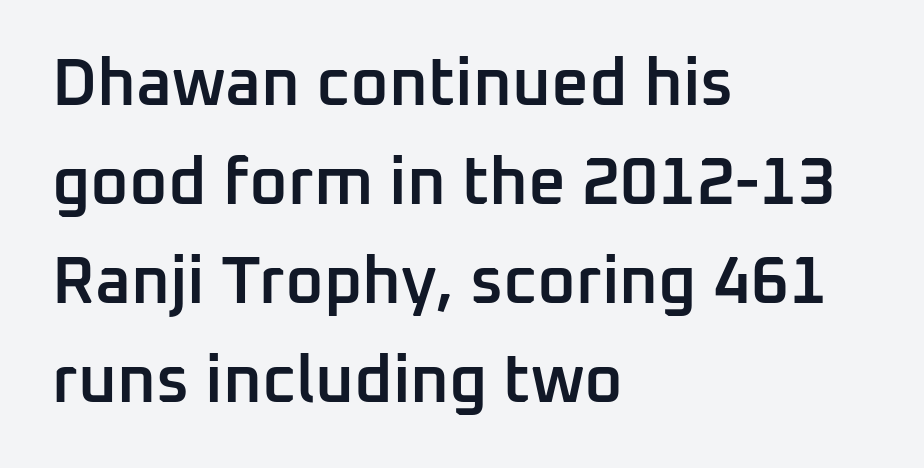
Note: no serifs on the glyphs. Is this a fixed-width face? No — the glyphs have proportional, varying widths. Line spacing here is normal. Where is the straight margin? On the left. Does the lettering tilt? It doesn't — this is upright. The area under the type is left untouched.
